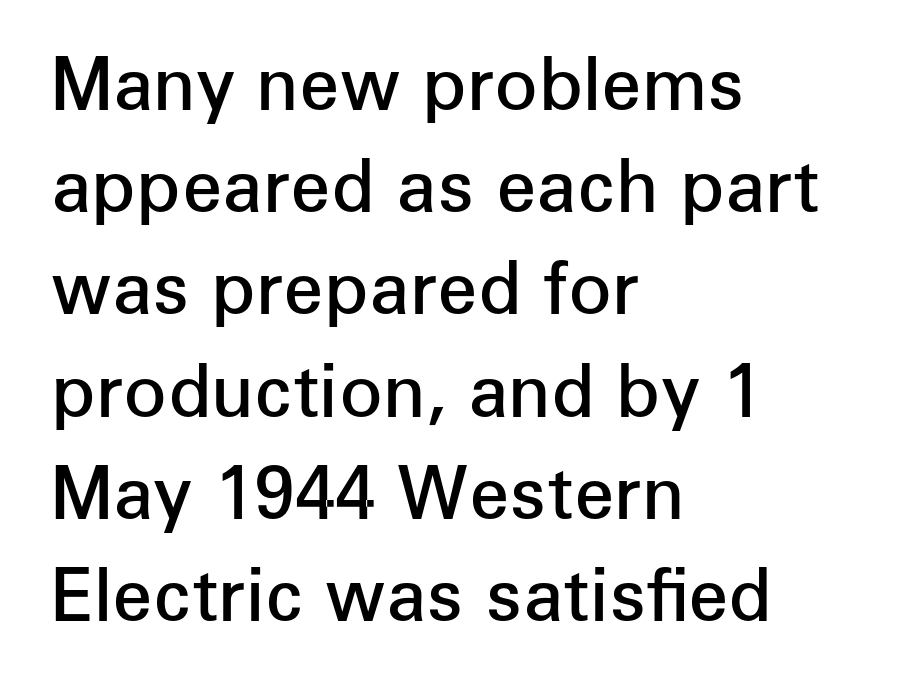
{"serif": "no", "italic": "no", "bold": "semi", "weight": "semibold", "width": "normal", "stroke_contrast": "low", "x_height": "medium", "monospaced": "no", "underline": "no", "align": "left", "line_spacing": "normal", "line_spacing_ratio": 1.42, "letter_spacing": "normal", "letter_spacing_em": 0.0, "glyph_px": 72}
